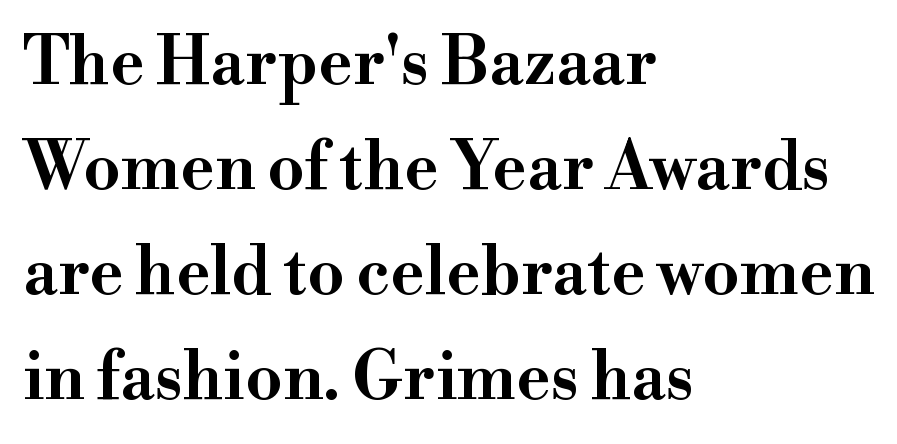
The image shows 66 px wide serif type, upright; set left-aligned, normal line spacing (1.59x), normal letter spacing, not underlined; high stroke contrast and a small x-height.
